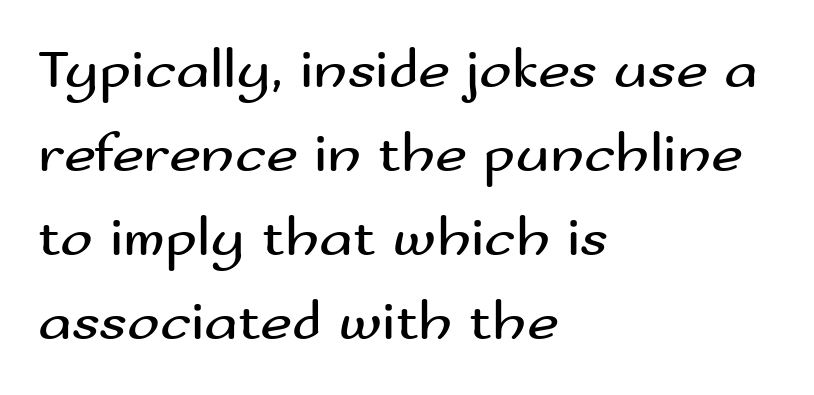
{"serif": "no", "italic": "no", "bold": "no", "weight": "regular", "width": "wide", "stroke_contrast": "medium", "x_height": "small", "monospaced": "no", "underline": "no", "align": "left", "line_spacing": "normal", "line_spacing_ratio": 1.53, "letter_spacing": "normal", "letter_spacing_em": 0.0, "glyph_px": 55}
